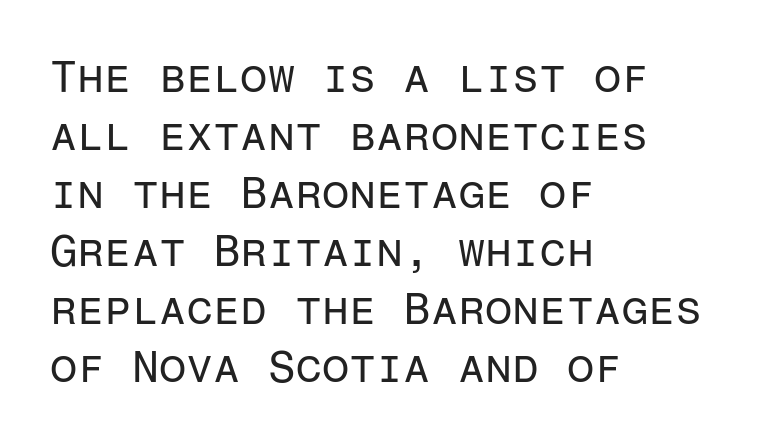
The image shows 44 px regular-weight sans-serif type, upright, monospaced; set left-aligned, normal line spacing (1.32x), normal letter spacing, not underlined; low stroke contrast and a medium x-height.
